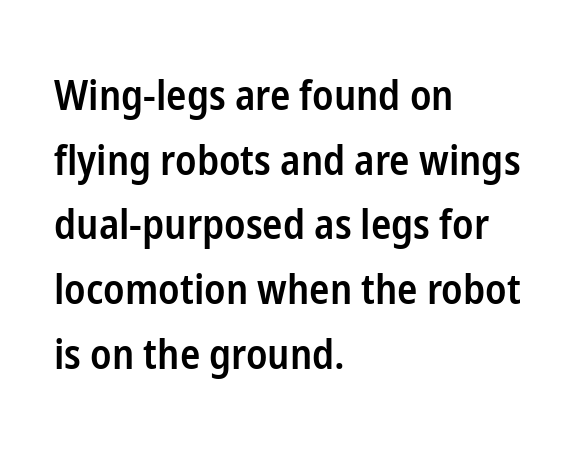
The image shows 42 px semibold, condensed sans-serif type, upright; set left-aligned, normal line spacing (1.54x), normal letter spacing, not underlined; low stroke contrast and a medium x-height.
